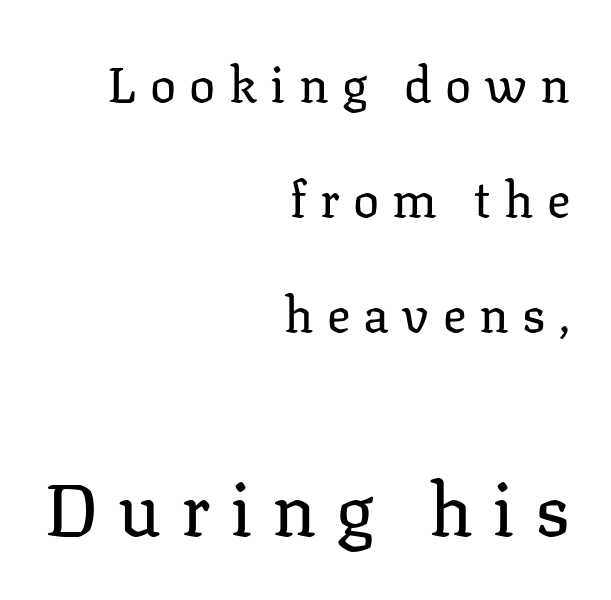
Q: Is the text bold? A: No.
Q: Is the text italic (slanted)? A: No, it is upright.
Q: Is the typeface a serif or a sans-serif typeface? A: Serif.
Q: Is the text underlined? A: No.
Q: How is the paragraph aligned? A: Right-aligned.
Q: Is the spacing between letters normal or unusually wide? A: Unusually wide.
Q: Is the spacing between lines tight, normal or loose? A: Loose.
Q: Which block of text is set in a larger size, the first (top) or the second (bottom)? A: The second (bottom) one.
Q: Width (condensed, normal, or wide)? A: Normal.
Q: Stroke contrast? A: Low.
Q: x-height? A: Medium.
Q: Monospaced? A: No.
